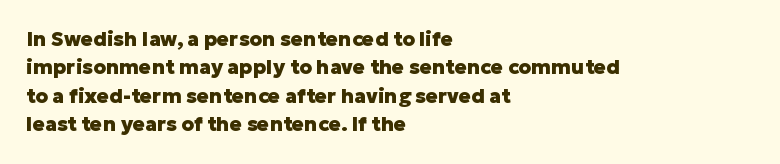
{"italic": "no", "bold": "yes", "underline": "no", "align": "left", "line_spacing": "normal", "line_spacing_ratio": 1.42, "letter_spacing": "normal", "letter_spacing_em": 0.0, "glyph_px": 20}
